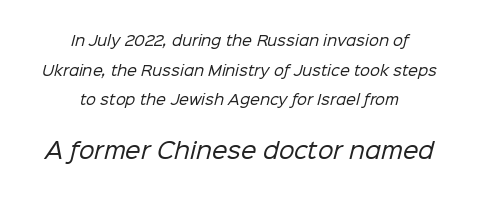
The image shows 22 px text type; set centered, loose line spacing (2.12x), normal letter spacing, not underlined; the second (bottom) block is 1.57x larger.
